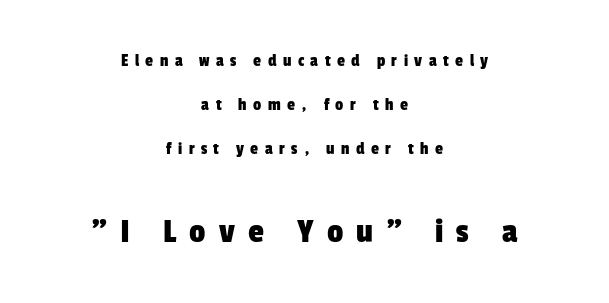
The image shows 36 px condensed sans-serif type; set centered, loose line spacing (2.45x), unusually wide letter spacing (+0.36 em), not underlined; the second (bottom) block is 2.0x larger; low stroke contrast and a medium x-height.
